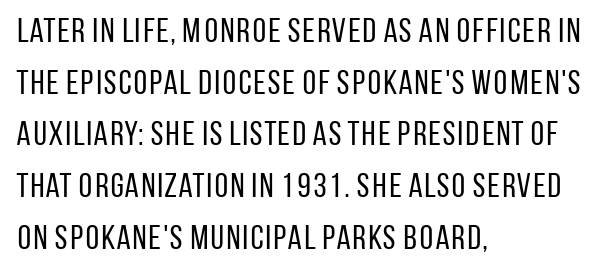
The lines sit at an ordinary, default distance from one another. Weight class: somewhere from thin through regular. The letterforms sit shoulder to shoulder at normal distance. Glance below the letters and you will spot only blank space.
